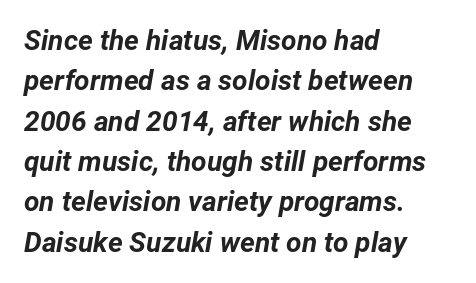
{"italic": "yes", "lean": "right", "slant_degrees": 12, "bold": "yes", "weight": "bold", "width": "normal", "stroke_contrast": "low", "x_height": "medium", "monospaced": "no", "underline": "no", "align": "left", "line_spacing": "normal", "line_spacing_ratio": 1.44, "letter_spacing": "normal", "letter_spacing_em": 0.0, "glyph_px": 28}
